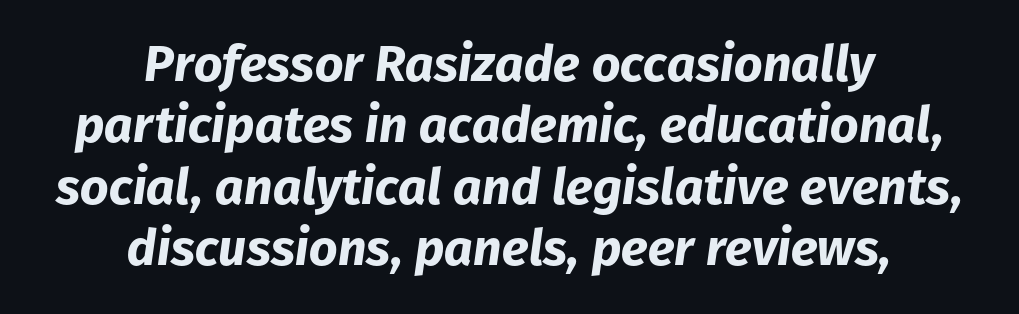
The image shows 50 px bold type, italic (leaning right); set centered, line spacing 1.23x, normal letter spacing, not underlined; low stroke contrast and a medium x-height.
